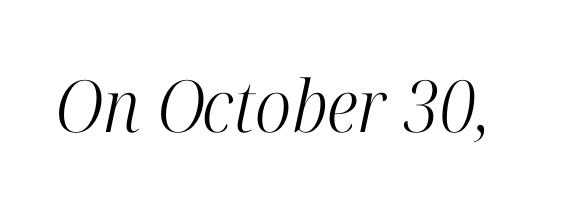
Q: Is the text bold? A: No.
Q: Is the text italic (slanted)? A: Yes, it leans right by about 12 degrees.
Q: Is the typeface a serif or a sans-serif typeface? A: Serif.
Q: Is the text underlined? A: No.
Q: Is the spacing between letters normal or unusually wide? A: Normal.
Q: Width (condensed, normal, or wide)? A: Condensed.
Q: Stroke contrast? A: High.
Q: x-height? A: Medium.
Q: Monospaced? A: No.
